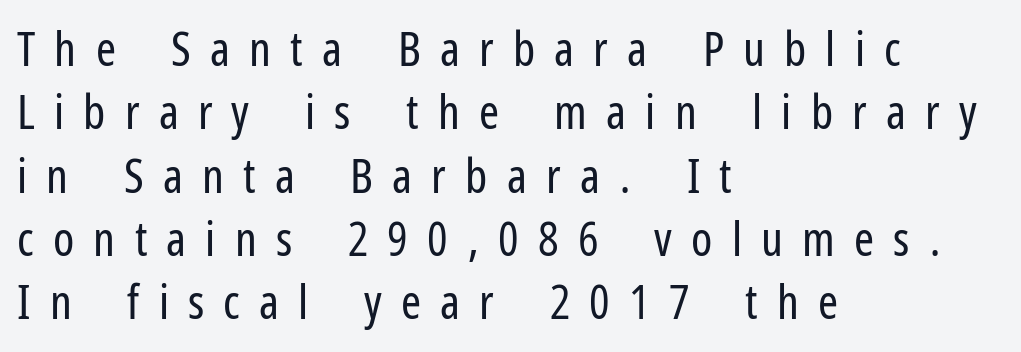
Q: Is the text bold? A: No.
Q: Is the text italic (slanted)? A: No, it is upright.
Q: Is the typeface a serif or a sans-serif typeface? A: Sans-serif.
Q: Is the text underlined? A: No.
Q: How is the paragraph aligned? A: Left-aligned.
Q: Is the spacing between letters normal or unusually wide? A: Unusually wide.
Q: Is the spacing between lines tight, normal or loose? A: Normal.
Q: Width (condensed, normal, or wide)? A: Condensed.
Q: Stroke contrast? A: Low.
Q: x-height? A: Medium.
Q: Monospaced? A: No.
